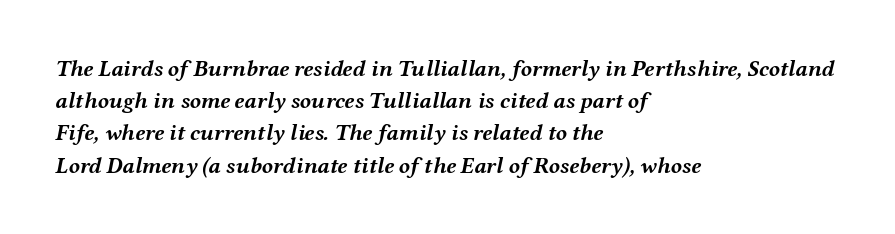
Vertical spacing — default. Has an underline been added? It has not. The tracking reads as untouched default to a designer's eye. The glyphs have the mass of a bold cut. Is the type slanted? Yes — the strokes lean at a clear angle.
